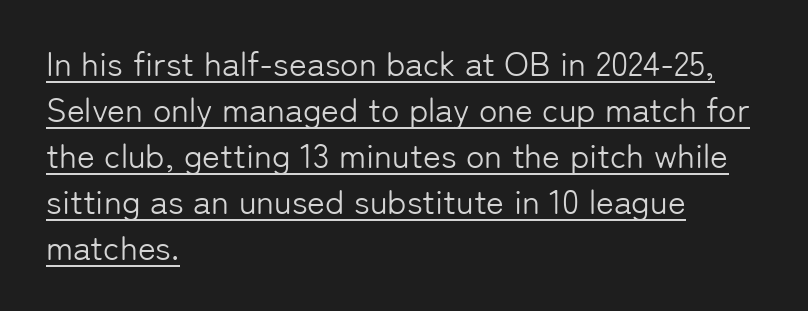
Q: Is the text bold? A: No.
Q: Is the text italic (slanted)? A: No, it is upright.
Q: Is the typeface a serif or a sans-serif typeface? A: Sans-serif.
Q: Is the text underlined? A: Yes.
Q: How is the paragraph aligned? A: Left-aligned.
Q: Is the spacing between letters normal or unusually wide? A: Normal.
Q: Is the spacing between lines tight, normal or loose? A: Normal.
Q: Width (condensed, normal, or wide)? A: Normal.
Q: Stroke contrast? A: Low.
Q: x-height? A: Medium.
Q: Monospaced? A: No.
